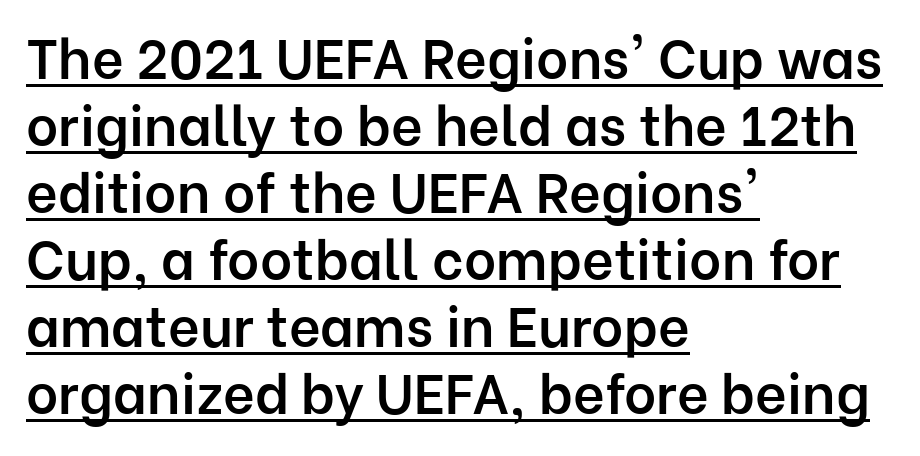
The sample's only ornament is a line tracing under the words. Compared with a centered layout, this one pins lines to the left instead. Think of a printed novel: that variable character pitch is what you see here. Letterform terminals end flat and unadorned throughout the passage. Notice how the stems are strictly vertical — no italics here.
